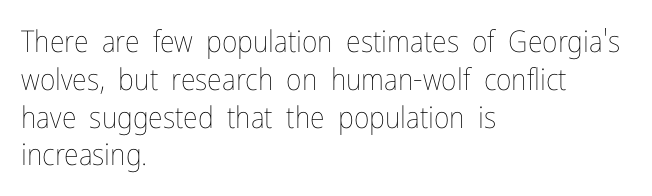
{"italic": "no", "bold": "no", "weight": "thin", "width": "condensed", "stroke_contrast": "low", "x_height": "medium", "monospaced": "no", "underline": "no", "align": "left", "line_spacing": "normal", "line_spacing_ratio": 1.26, "letter_spacing": "normal", "letter_spacing_em": 0.0, "glyph_px": 30}
